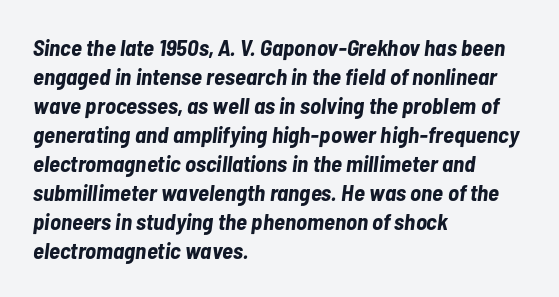
{"italic": "yes", "lean": "right", "slant_degrees": 7, "bold": "yes", "underline": "no", "align": "left", "line_spacing": "normal", "line_spacing_ratio": 1.26, "letter_spacing": "normal", "letter_spacing_em": 0.0, "glyph_px": 23}
